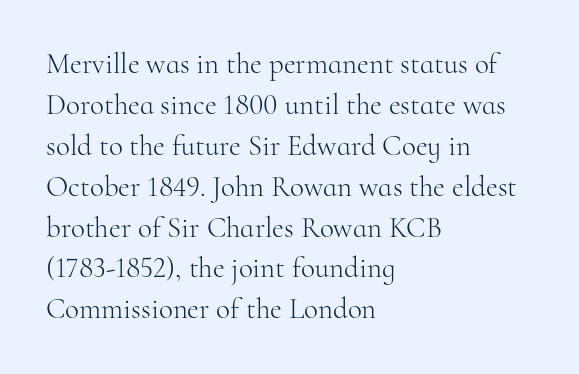
{"serif": "yes", "italic": "no", "bold": "no", "weight": "light", "width": "normal", "stroke_contrast": "high", "x_height": "small", "monospaced": "no", "underline": "no", "align": "left", "line_spacing": "normal", "line_spacing_ratio": 1.41, "letter_spacing": "normal", "letter_spacing_em": 0.0, "glyph_px": 29}
